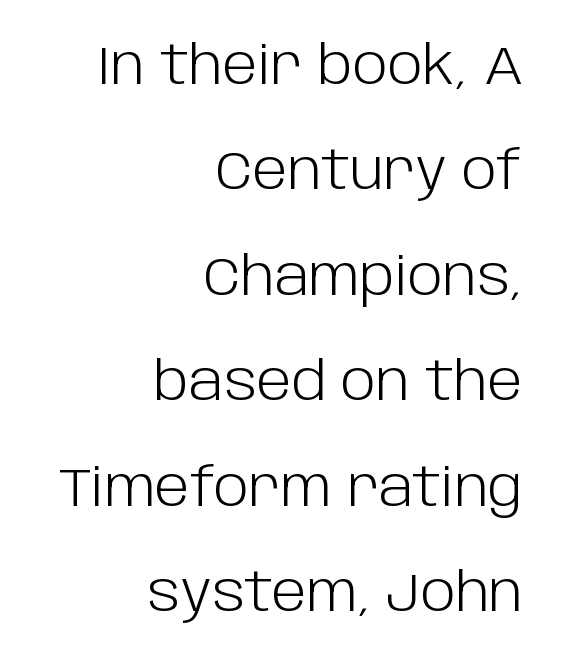
Q: Is the text bold? A: No.
Q: Is the text italic (slanted)? A: No, it is upright.
Q: Is the typeface a serif or a sans-serif typeface? A: Sans-serif.
Q: Is the text underlined? A: No.
Q: How is the paragraph aligned? A: Right-aligned.
Q: Is the spacing between letters normal or unusually wide? A: Normal.
Q: Is the spacing between lines tight, normal or loose? A: Loose.
Q: Width (condensed, normal, or wide)? A: Normal.
Q: Stroke contrast? A: Low.
Q: x-height? A: Large.
Q: Monospaced? A: No.
